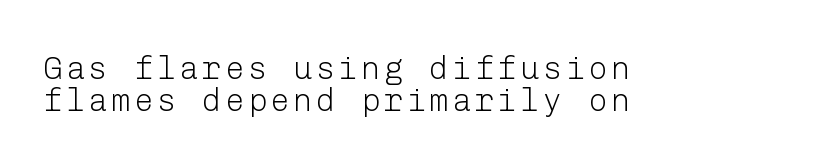
Q: Is the text bold? A: No.
Q: Is the text italic (slanted)? A: No, it is upright.
Q: Is the typeface a serif or a sans-serif typeface? A: Sans-serif.
Q: Is the text underlined? A: No.
Q: How is the paragraph aligned? A: Left-aligned.
Q: Is the spacing between lines tight, normal or loose? A: Tight.
Q: Width (condensed, normal, or wide)? A: Normal.
Q: Stroke contrast? A: Low.
Q: x-height? A: Medium.
